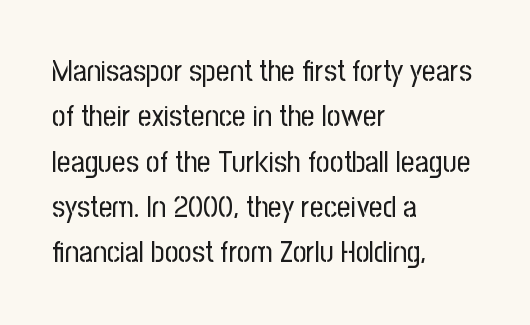
Q: Is the text bold? A: No.
Q: Is the text italic (slanted)? A: No, it is upright.
Q: Is the typeface a serif or a sans-serif typeface? A: Sans-serif.
Q: Is the text underlined? A: No.
Q: How is the paragraph aligned? A: Left-aligned.
Q: Is the spacing between letters normal or unusually wide? A: Normal.
Q: Is the spacing between lines tight, normal or loose? A: Normal.
Q: Width (condensed, normal, or wide)? A: Condensed.
Q: Stroke contrast? A: Low.
Q: x-height? A: Medium.
Q: Monospaced? A: No.
